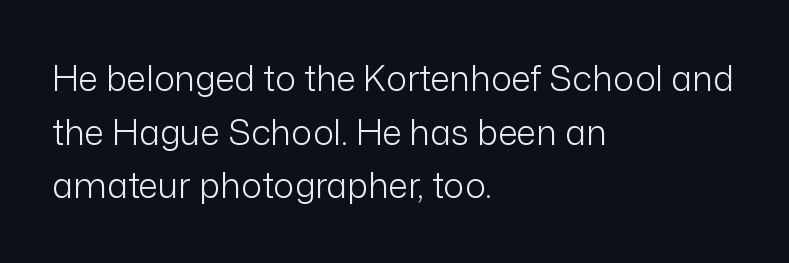
{"serif": "no", "italic": "no", "bold": "no", "weight": "light", "width": "normal", "stroke_contrast": "low", "x_height": "medium", "monospaced": "no", "underline": "no", "align": "left", "line_spacing": "normal", "line_spacing_ratio": 1.53, "letter_spacing": "normal", "letter_spacing_em": 0.0, "glyph_px": 35}
